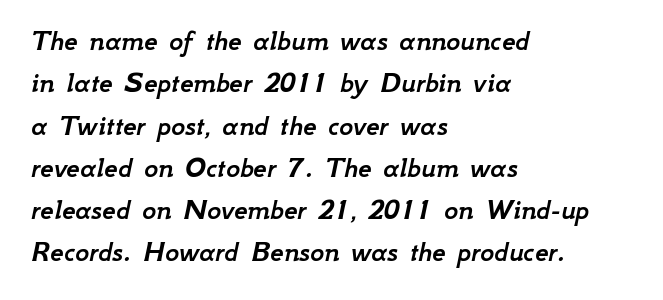
{"italic": "yes", "lean": "right", "slant_degrees": 12, "width": "normal", "stroke_contrast": "low", "x_height": "small", "monospaced": "no", "underline": "no", "align": "left", "line_spacing": "normal", "line_spacing_ratio": 1.41, "letter_spacing": "normal", "letter_spacing_em": 0.0, "glyph_px": 30}
